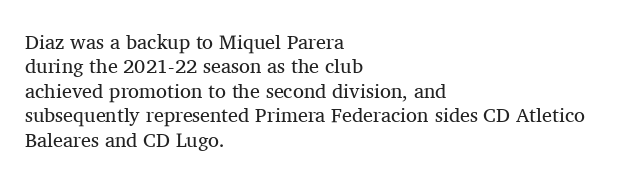
{"italic": "no", "bold": "no", "underline": "no", "align": "left", "line_spacing_ratio": 1.22, "letter_spacing": "normal", "letter_spacing_em": 0.0, "glyph_px": 20}
